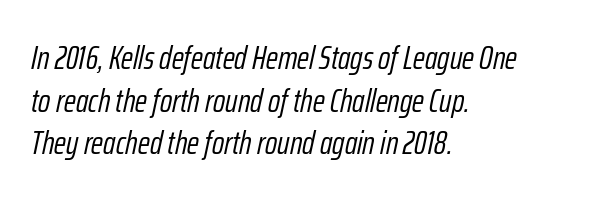
{"italic": "yes", "lean": "right", "slant_degrees": 12, "bold": "no", "weight": "light", "width": "condensed", "stroke_contrast": "low", "x_height": "medium", "monospaced": "no", "underline": "no", "align": "left", "line_spacing": "normal", "line_spacing_ratio": 1.29, "letter_spacing": "normal", "letter_spacing_em": 0.0, "glyph_px": 33}
